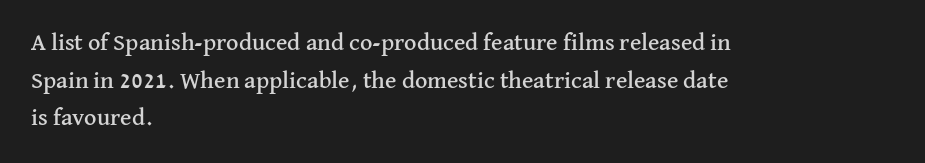
Q: Is the text italic (slanted)? A: No, it is upright.
Q: Is the text underlined? A: No.
Q: How is the paragraph aligned? A: Left-aligned.
Q: Is the spacing between letters normal or unusually wide? A: Normal.
Q: Is the spacing between lines tight, normal or loose? A: Normal.
